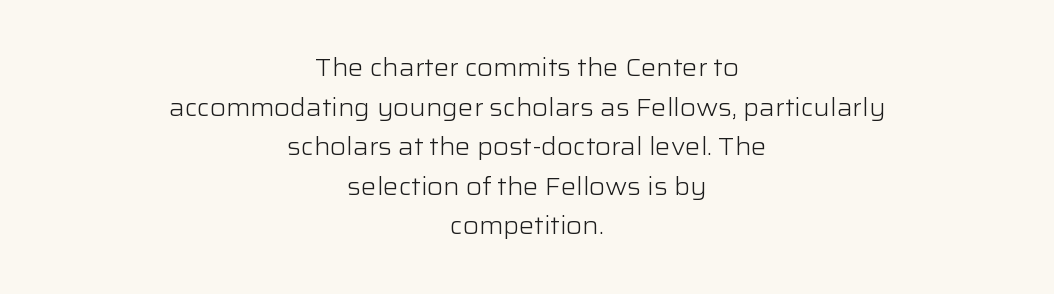
The image shows 24 px text type, upright; set centered, normal line spacing (1.65x), normal letter spacing, not underlined.
